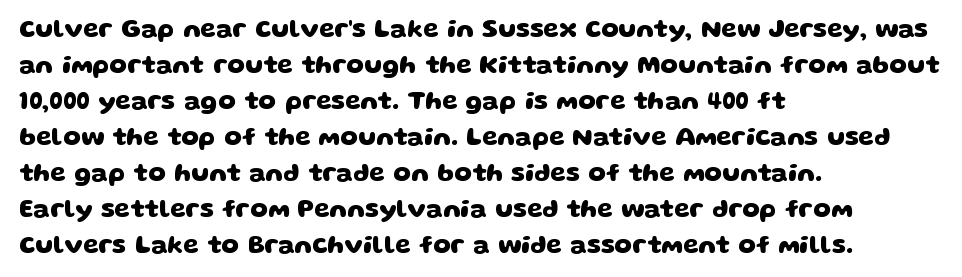
{"bold": "yes", "underline": "no", "align": "left", "line_spacing": "normal", "line_spacing_ratio": 1.44, "letter_spacing": "normal", "letter_spacing_em": 0.0, "glyph_px": 25}
